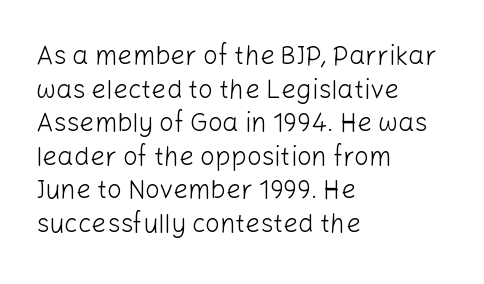
{"italic": "no", "bold": "no", "underline": "no", "align": "left", "line_spacing": "normal", "line_spacing_ratio": 1.29, "letter_spacing": "normal", "letter_spacing_em": 0.0, "glyph_px": 26}
